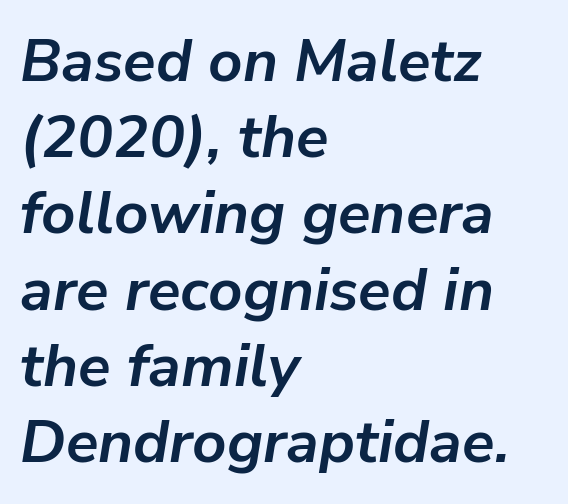
In terms of leading, this rendering sits right in the middle. Standard letterfit; no display-style spreading of the glyphs. These lines are rendered in a variable-pitch font. Rule under the text: the space is simply empty.
